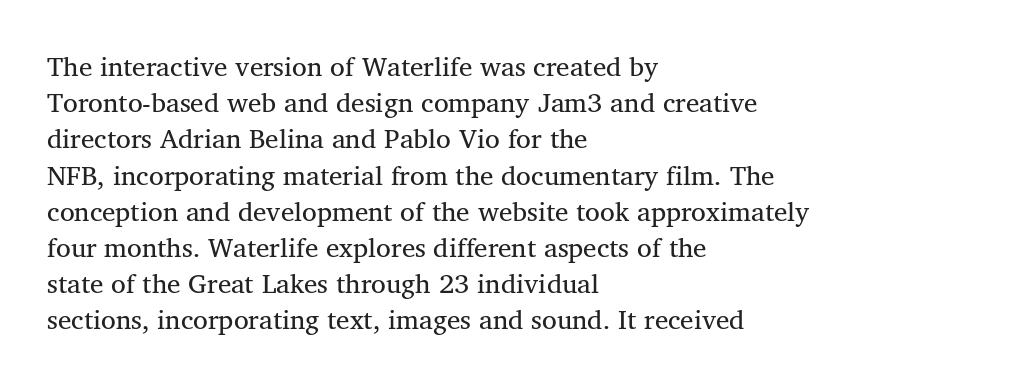
The strokes carry an ordinary text weight at most. Teacher's note: observe the even left margin — that is flush-left alignment. The lines sit at an ordinary, default distance from one another. Does extra space separate the letters? No, they use regular spacing. Posture: vertical. The specimen omits any rule beneath the text block's lines.
